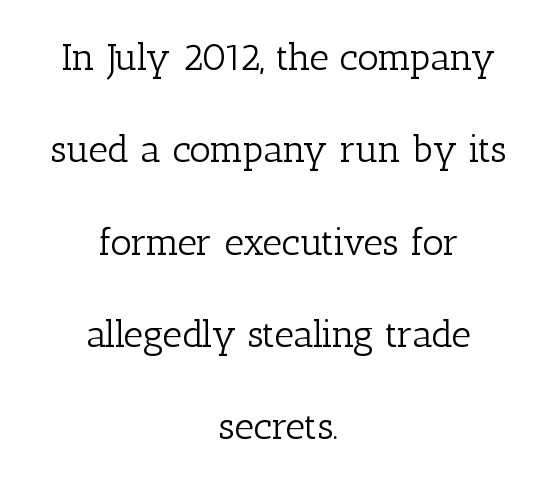
The image shows 38 px light serif type, upright; set centered, loose line spacing (2.43x), normal letter spacing, not underlined; low stroke contrast and a medium x-height.
